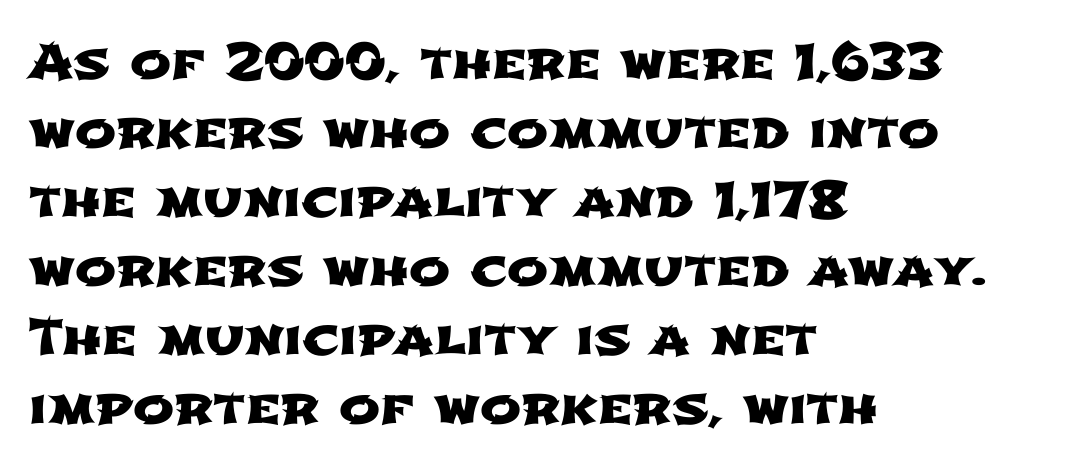
Q: Is the typeface a serif or a sans-serif typeface? A: Sans-serif.
Q: Is the text underlined? A: No.
Q: How is the paragraph aligned? A: Left-aligned.
Q: Is the spacing between letters normal or unusually wide? A: Normal.
Q: Is the spacing between lines tight, normal or loose? A: Normal.
Q: Width (condensed, normal, or wide)? A: Wide.
Q: Stroke contrast? A: Low.
Q: x-height? A: Medium.
Q: Monospaced? A: No.
